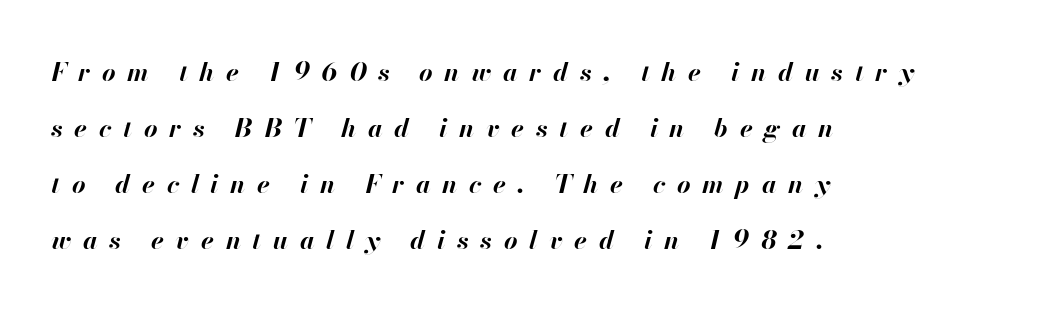
The image shows 26 px bold type, italic (leaning right); set left-aligned, loose line spacing (2.15x), unusually wide letter spacing (+0.45 em), not underlined.
